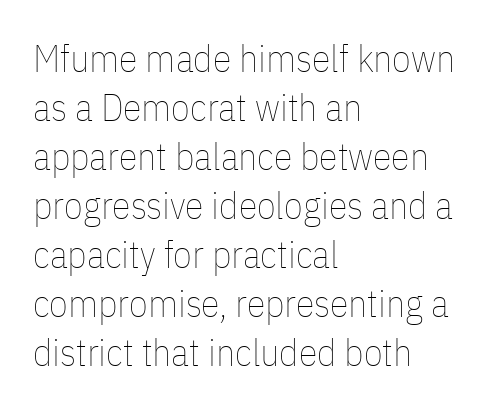
Q: Is the text bold? A: No.
Q: Is the text italic (slanted)? A: No, it is upright.
Q: Is the text underlined? A: No.
Q: How is the paragraph aligned? A: Left-aligned.
Q: Is the spacing between letters normal or unusually wide? A: Normal.
Q: Is the spacing between lines tight, normal or loose? A: Normal.
Q: Width (condensed, normal, or wide)? A: Condensed.
Q: Stroke contrast? A: Low.
Q: x-height? A: Medium.
Q: Monospaced? A: No.
